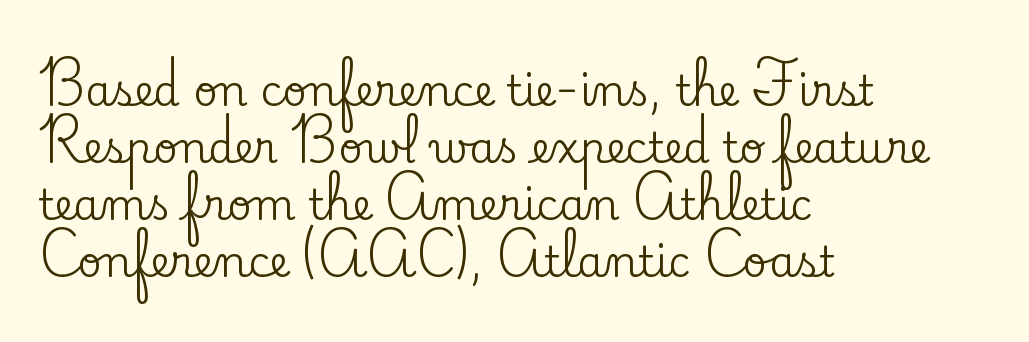
The gap between lines stays unmarked. Think of a printed novel: that variable character pitch is what you see here. How are the letters spaced? Ordinarily, with no added tracking. Whoever set this chose a conventional vertical rhythm. The passage shown is typeset with a serif family. The compositor pushed each line to the left boundary.
